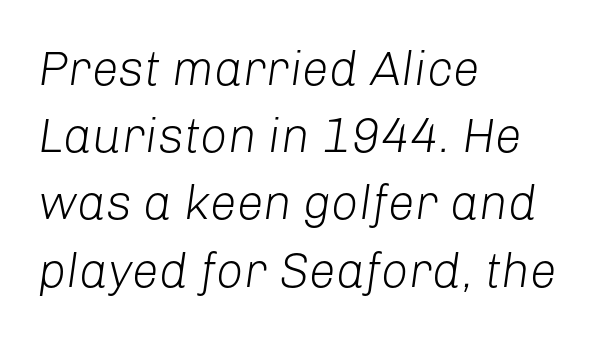
{"italic": "yes", "lean": "right", "slant_degrees": 8, "bold": "no", "weight": "light", "width": "normal", "stroke_contrast": "low", "x_height": "medium", "monospaced": "no", "underline": "no", "align": "left", "line_spacing": "normal", "line_spacing_ratio": 1.4, "letter_spacing": "normal", "letter_spacing_em": 0.0, "glyph_px": 48}
